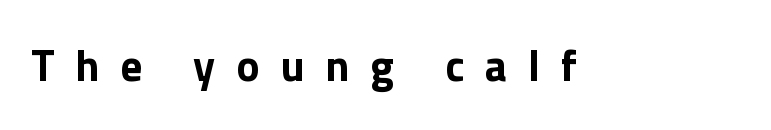
Strokes here are thick enough to call this a true bold. The characters display no serif detailing; their extremities are plain. Between one letter and the next there's a generous, obvious gap. Clear beneath every line of the passage.
